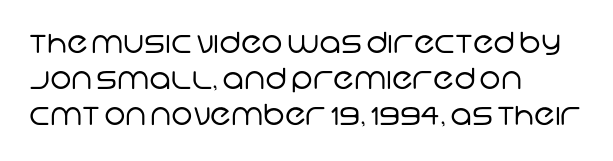
The image shows 29 px regular-weight sans-serif type; set left-aligned, normal line spacing (1.25x), normal letter spacing, not underlined; low stroke contrast and a large x-height.
